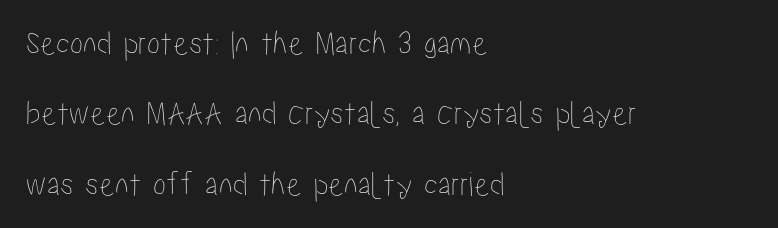
Q: Is the text italic (slanted)? A: No, it is upright.
Q: Is the text underlined? A: No.
Q: How is the paragraph aligned? A: Left-aligned.
Q: Is the spacing between letters normal or unusually wide? A: Normal.
Q: Is the spacing between lines tight, normal or loose? A: Loose.
Q: Width (condensed, normal, or wide)? A: Condensed.
Q: Stroke contrast? A: Low.
Q: x-height? A: Medium.
Q: Monospaced? A: No.
